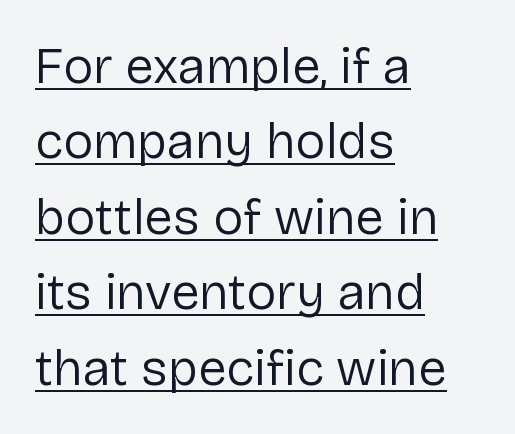
Honestly, the letter spacing is just normal — you wouldn't notice it. Note: no serifs on the glyphs. Evenly set lines give the paragraph a standard silhouette. It's the straight-up-and-down kind of type. The glyphs are accompanied by a horizontal stroke just below them.
